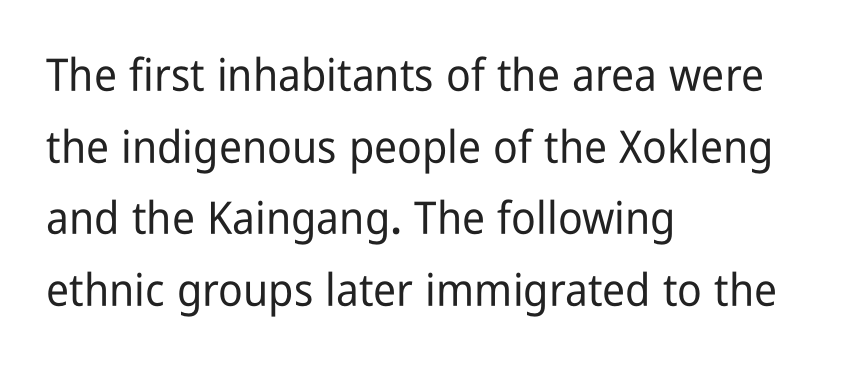
{"serif": "no", "italic": "no", "width": "condensed", "stroke_contrast": "low", "x_height": "medium", "monospaced": "no", "underline": "no", "align": "left", "line_spacing": "normal", "line_spacing_ratio": 1.59, "letter_spacing": "normal", "letter_spacing_em": 0.0, "glyph_px": 45}
